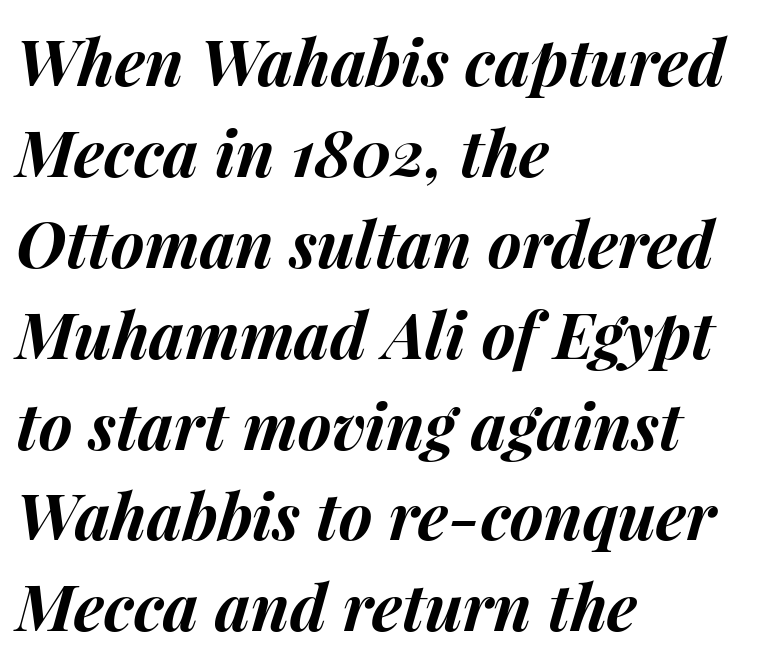
Q: Is the text bold? A: Yes.
Q: Is the text italic (slanted)? A: Yes, it leans right by about 15 degrees.
Q: Is the text underlined? A: No.
Q: How is the paragraph aligned? A: Left-aligned.
Q: Is the spacing between letters normal or unusually wide? A: Normal.
Q: Is the spacing between lines tight, normal or loose? A: Normal.
Q: Width (condensed, normal, or wide)? A: Normal.
Q: Stroke contrast? A: Medium.
Q: x-height? A: Medium.
Q: Monospaced? A: No.
